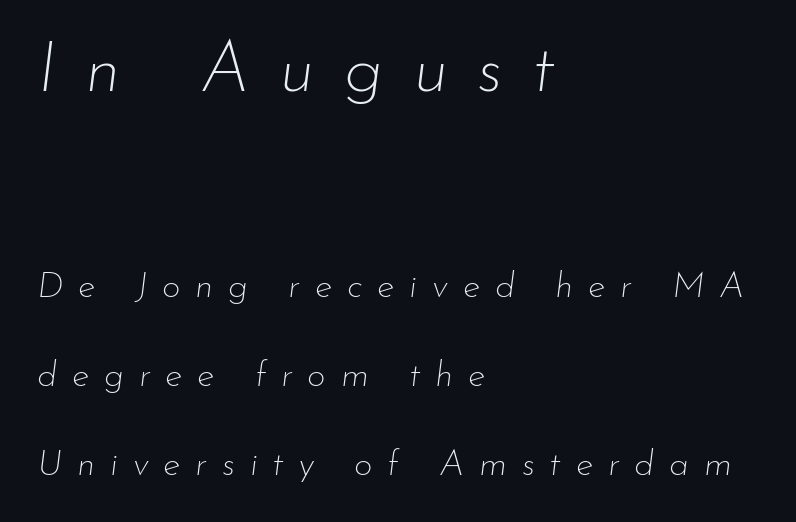
Q: Is the text bold? A: No.
Q: Is the text italic (slanted)? A: Yes, it leans right by about 7 degrees.
Q: Is the text underlined? A: No.
Q: How is the paragraph aligned? A: Left-aligned.
Q: Is the spacing between letters normal or unusually wide? A: Unusually wide.
Q: Is the spacing between lines tight, normal or loose? A: Loose.
Q: Which block of text is set in a larger size, the first (top) or the second (bottom)? A: The first (top) one.
Q: Width (condensed, normal, or wide)? A: Normal.
Q: Stroke contrast? A: Low.
Q: x-height? A: Small.
Q: Monospaced? A: No.
